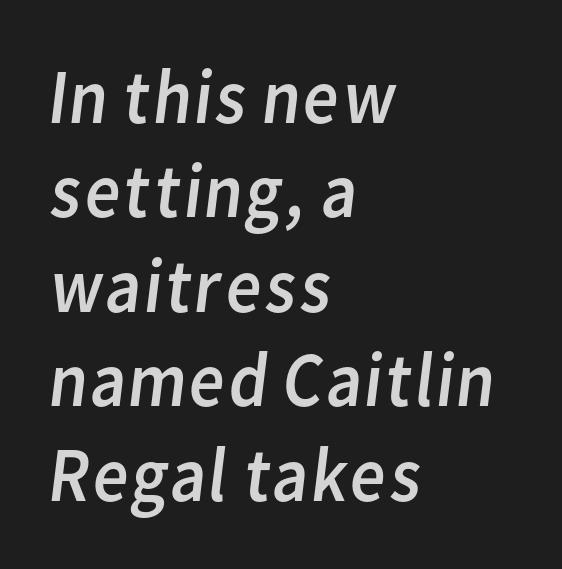
Q: Is the text bold? A: No.
Q: Is the typeface a serif or a sans-serif typeface? A: Sans-serif.
Q: Is the text underlined? A: No.
Q: How is the paragraph aligned? A: Left-aligned.
Q: Is the spacing between letters normal or unusually wide? A: Normal.
Q: Width (condensed, normal, or wide)? A: Normal.
Q: Stroke contrast? A: Low.
Q: x-height? A: Medium.
Q: Monospaced? A: No.
